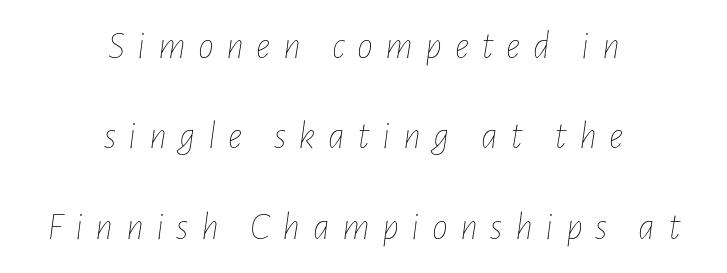
The image shows 40 px thin, condensed type, italic (leaning right); set centered, loose line spacing (2.26x), unusually wide letter spacing (+0.31 em), not underlined; low stroke contrast and a medium x-height.
